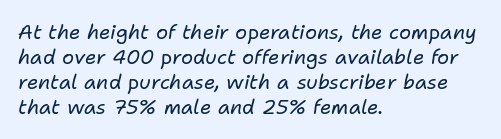
The image shows 20 px text type, italic (leaning right); set left-aligned, normal line spacing (1.25x), normal letter spacing, not underlined.
